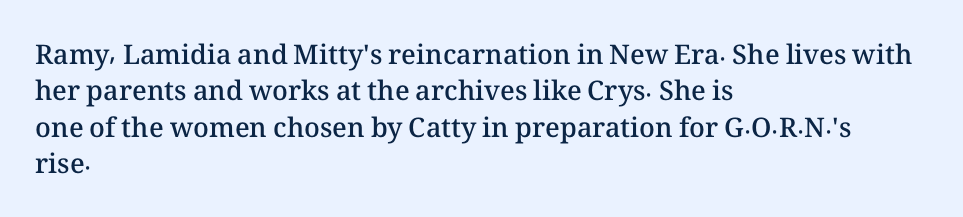
The image shows 27 px text type, upright; set left-aligned, normal line spacing (1.35x), normal letter spacing, not underlined.
